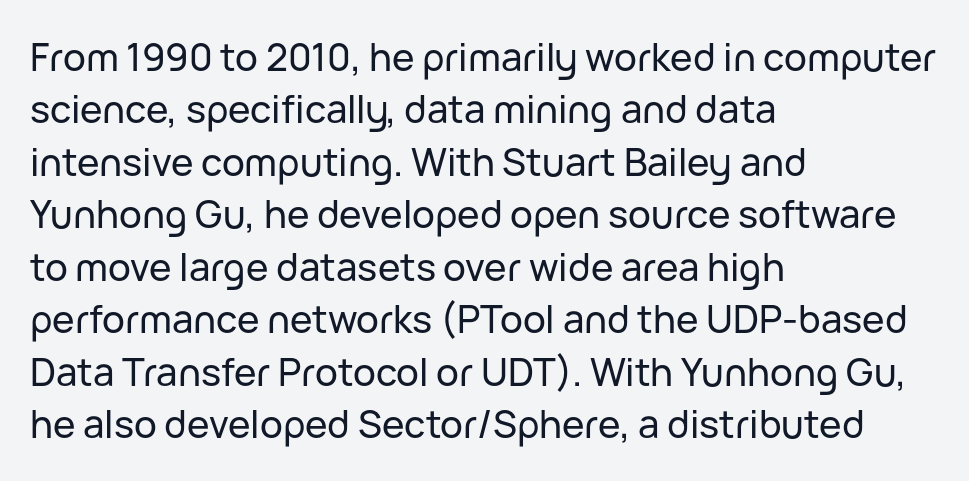
A normal amount of white space separates one row of letters from the next. The letters stand straight up with perfectly vertical stems. The designer went with a sans here, leaving each stem footless. Standard letterfit; no display-style spreading of the glyphs.
